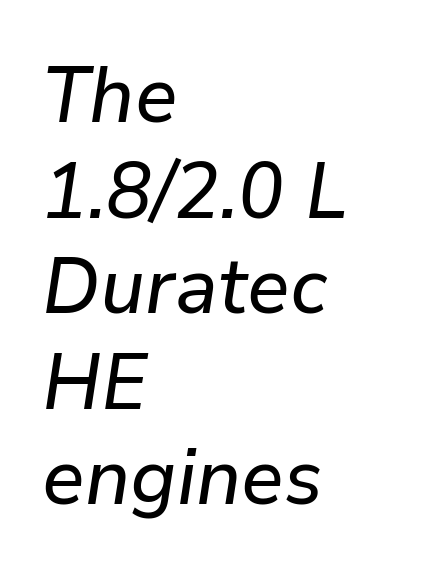
{"italic": "yes", "lean": "right", "slant_degrees": 9, "width": "normal", "stroke_contrast": "low", "x_height": "medium", "monospaced": "no", "underline": "no", "align": "left", "line_spacing_ratio": 1.21, "letter_spacing": "normal", "letter_spacing_em": 0.0, "glyph_px": 79}
